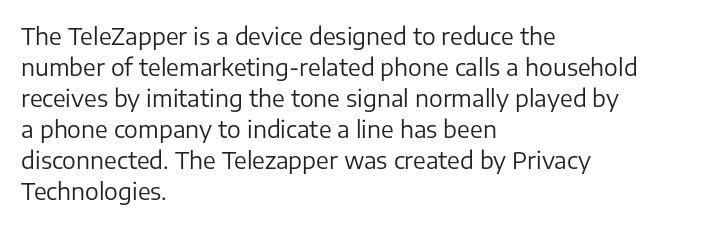
Q: Is the text bold? A: No.
Q: Is the text italic (slanted)? A: No, it is upright.
Q: Is the text underlined? A: No.
Q: How is the paragraph aligned? A: Left-aligned.
Q: Is the spacing between letters normal or unusually wide? A: Normal.
Q: Is the spacing between lines tight, normal or loose? A: Normal.
